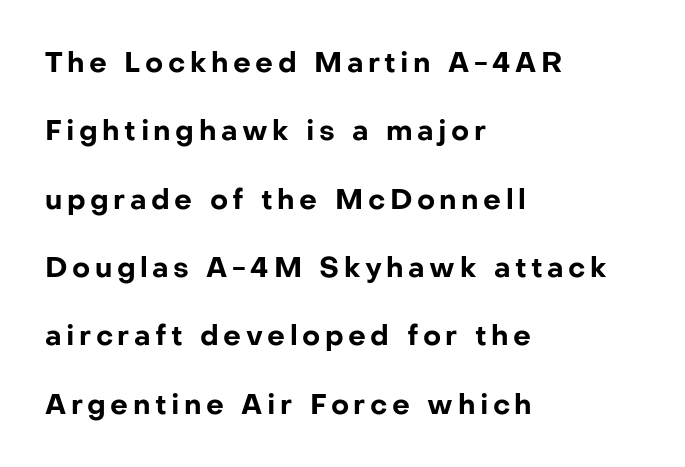
{"serif": "no", "italic": "no", "bold": "yes", "weight": "bold", "width": "normal", "stroke_contrast": "low", "x_height": "medium", "monospaced": "no", "underline": "no", "align": "left", "line_spacing": "loose", "line_spacing_ratio": 2.44, "glyph_px": 28}
